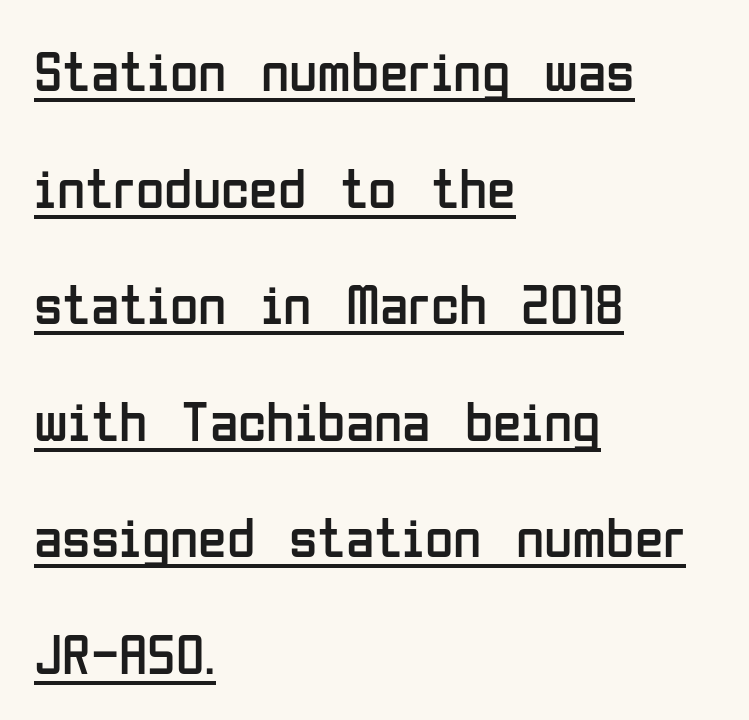
The image shows 58 px regular-weight, condensed sans-serif type, upright; set left-aligned, loose line spacing (2.01x), normal letter spacing, underlined; low stroke contrast and a medium x-height.
